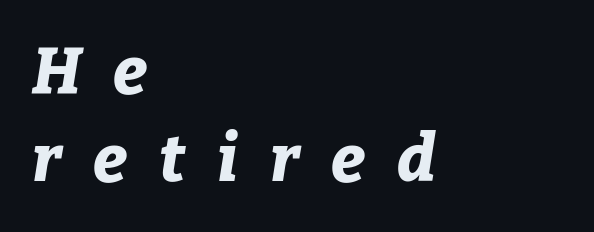
{"italic": "yes", "lean": "right", "slant_degrees": 9, "bold": "yes", "weight": "bold", "width": "normal", "stroke_contrast": "low", "x_height": "medium", "monospaced": "no", "underline": "no", "align": "left", "line_spacing": "normal", "line_spacing_ratio": 1.36, "letter_spacing": "wide", "letter_spacing_em": 0.49, "glyph_px": 65}
